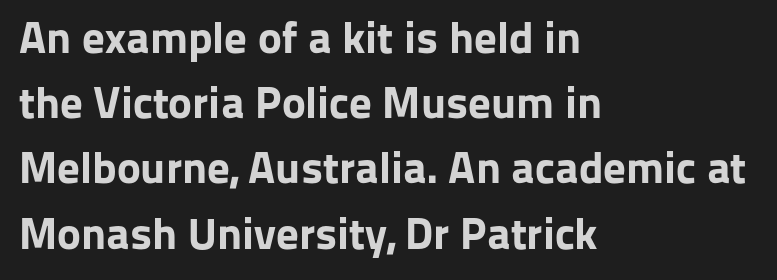
This sample uses an upright cut, with every glyph sitting square on the baseline. Honestly, the row spacing looks completely unremarkable. The line texture is even and compact thanks to regular tracking. This sample uses a sans-serif face.
